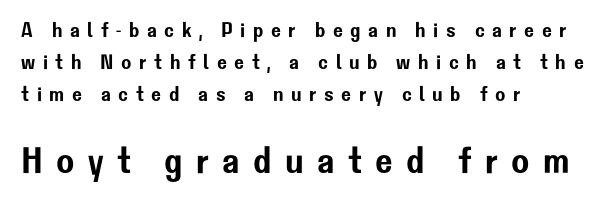
The image shows 37 px sans-serif type, upright; set left-aligned, normal line spacing (1.52x), unusually wide letter spacing (+0.36 em), not underlined; the second (bottom) block is 1.76x larger; low stroke contrast and a medium x-height.
